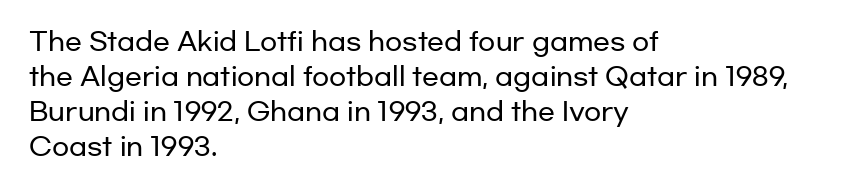
{"italic": "no", "underline": "no", "align": "left", "line_spacing": "normal", "line_spacing_ratio": 1.4, "letter_spacing": "normal", "letter_spacing_em": 0.0, "glyph_px": 25}
